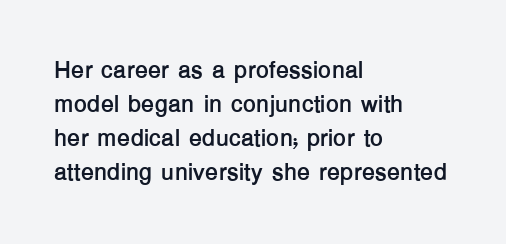
{"italic": "no", "bold": "yes", "underline": "no", "align": "left", "line_spacing": "normal", "line_spacing_ratio": 1.41, "letter_spacing": "normal", "letter_spacing_em": 0.0, "glyph_px": 24}
